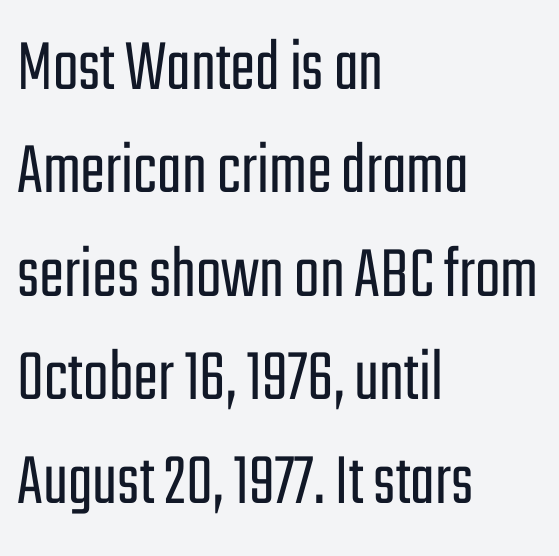
The letters sit at their default tracking, neither squeezed nor spread. Ink coverage per letter is moderate at most. Layout note: lines flush left. Quick note: underline off. Varying glyph widths throughout — classic text-font behaviour.
